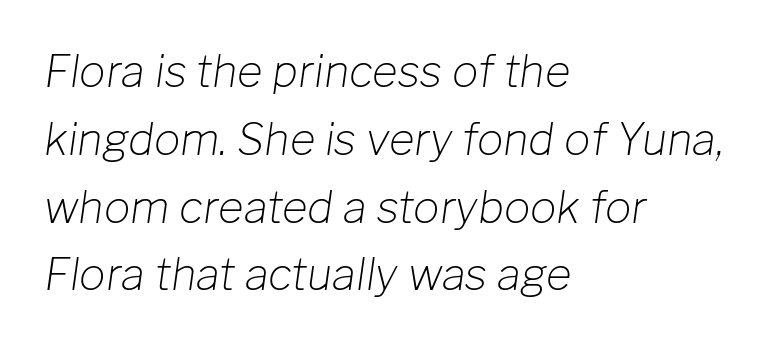
Q: Is the text bold? A: No.
Q: Is the text italic (slanted)? A: Yes, it leans right by about 8 degrees.
Q: Is the text underlined? A: No.
Q: How is the paragraph aligned? A: Left-aligned.
Q: Is the spacing between letters normal or unusually wide? A: Normal.
Q: Is the spacing between lines tight, normal or loose? A: Normal.
Q: Width (condensed, normal, or wide)? A: Normal.
Q: Stroke contrast? A: Low.
Q: x-height? A: Medium.
Q: Monospaced? A: No.
